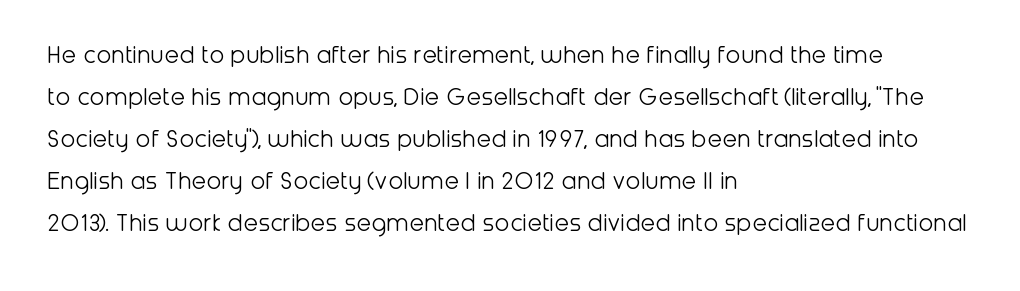
{"italic": "no", "bold": "no", "underline": "no", "align": "left", "line_spacing": "normal", "line_spacing_ratio": 1.56, "letter_spacing": "normal", "letter_spacing_em": 0.0, "glyph_px": 27}
